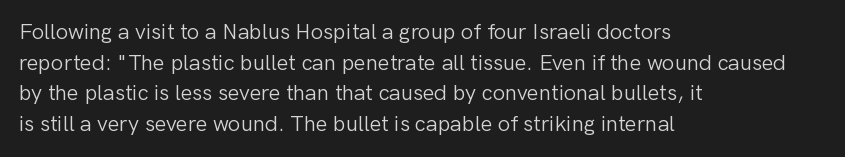
Here the glyphs are tracked normally, forming tight word shapes. This sample keeps an unexceptional amount of space between lines. Every character sits straight up, as roman type does. Each stroke keeps to a modest, everyday thickness or less. This rendering uses left alignment, leaving the right contour irregular. Descenders are the only things crossing below the line.
